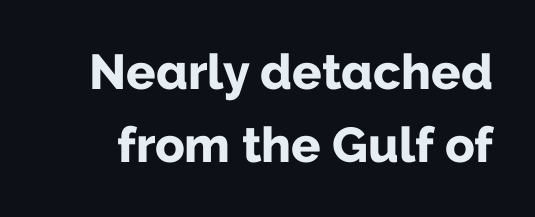
{"serif": "no", "italic": "no", "bold": "yes", "weight": "bold", "width": "normal", "stroke_contrast": "low", "x_height": "medium", "monospaced": "no", "underline": "no", "line_spacing": "normal", "line_spacing_ratio": 1.49, "letter_spacing": "normal", "letter_spacing_em": 0.0, "glyph_px": 49}
